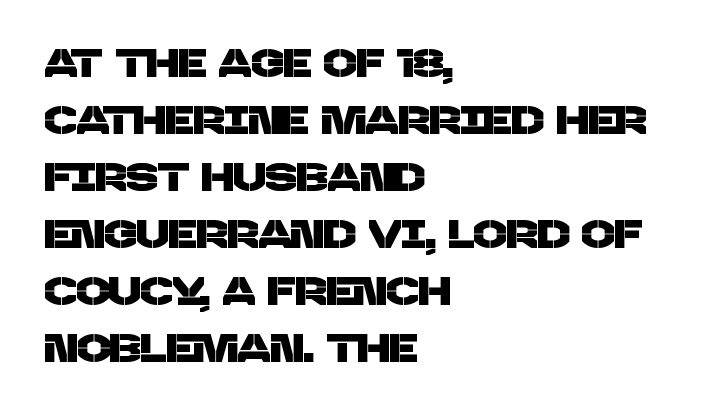
The gap between lines stays unmarked. The letters advance in unequal steps, a hallmark of proportional type. In terms of letterform style, serifs are entirely absent. Leading matches the norm, producing a regular column.
